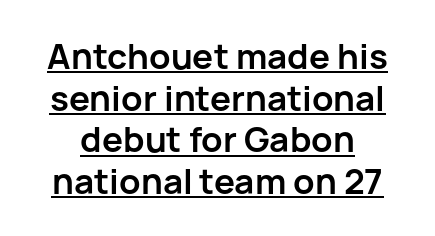
{"serif": "no", "italic": "no", "bold": "yes", "weight": "semibold", "width": "normal", "stroke_contrast": "low", "x_height": "medium", "monospaced": "no", "underline": "yes", "line_spacing_ratio": 1.19, "letter_spacing": "normal", "letter_spacing_em": 0.0, "glyph_px": 35}
